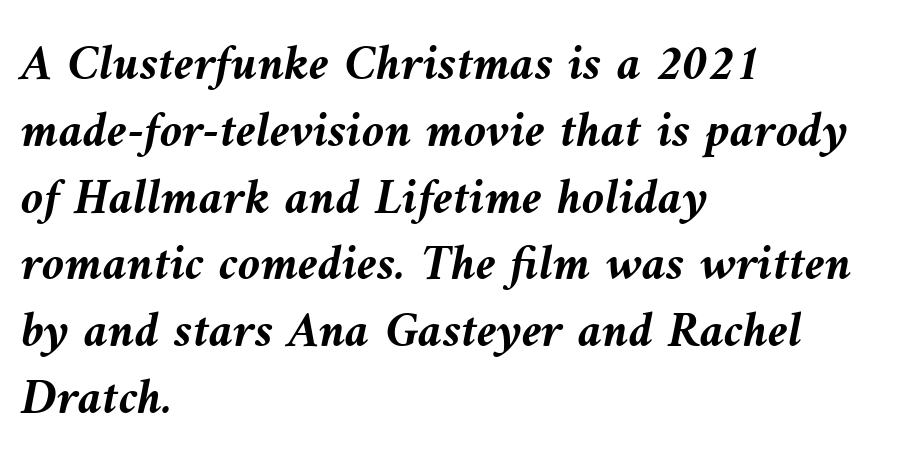
{"italic": "yes", "lean": "left", "slant_degrees": 9, "bold": "yes", "weight": "semibold", "width": "normal", "stroke_contrast": "medium", "x_height": "medium", "monospaced": "no", "underline": "no", "align": "left", "line_spacing": "normal", "line_spacing_ratio": 1.31, "letter_spacing": "normal", "letter_spacing_em": 0.0, "glyph_px": 51}
